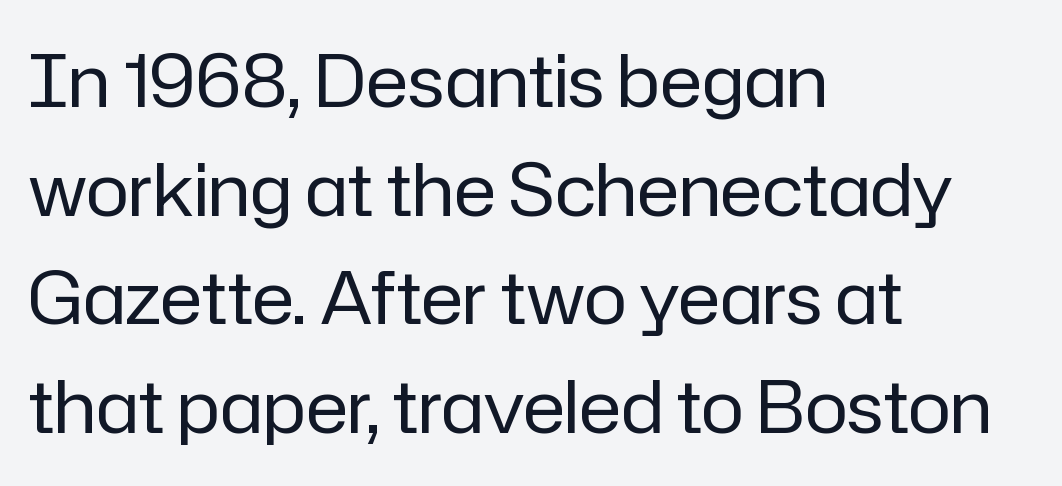
{"serif": "no", "italic": "no", "bold": "no", "weight": "regular", "width": "normal", "stroke_contrast": "low", "x_height": "medium", "monospaced": "no", "underline": "no", "align": "left", "line_spacing": "normal", "line_spacing_ratio": 1.51, "letter_spacing": "normal", "letter_spacing_em": 0.0, "glyph_px": 72}
